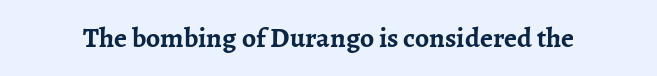
Any mark beneath the type? The region is blank. The passage shown has conventional tracking throughout. The font's upright variant was chosen for this text. The designer went with a serif here, giving each stem small feet.
